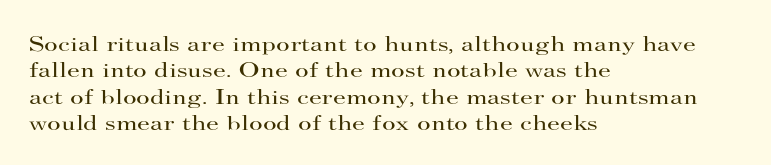
The rendering uses a moderate line-height, typical for paragraphs. Only glyphs here, with clear space below each row. The passage is arranged the way most books set body copy — flush left. Spacing between characters is what you'd get straight out of the box.
